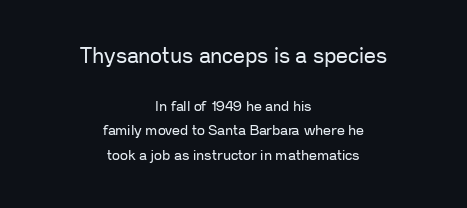
Q: Is the text bold? A: No.
Q: Is the text italic (slanted)? A: No, it is upright.
Q: Is the text underlined? A: No.
Q: How is the paragraph aligned? A: Centered.
Q: Is the spacing between letters normal or unusually wide? A: Normal.
Q: Which block of text is set in a larger size, the first (top) or the second (bottom)? A: The first (top) one.
